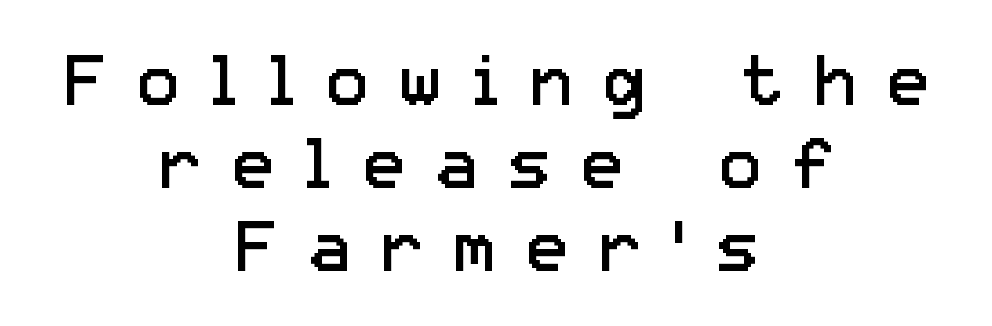
Q: Is the text bold? A: No.
Q: Is the text italic (slanted)? A: No, it is upright.
Q: Is the typeface a serif or a sans-serif typeface? A: Sans-serif.
Q: Is the text underlined? A: No.
Q: How is the paragraph aligned? A: Centered.
Q: Is the spacing between letters normal or unusually wide? A: Unusually wide.
Q: Is the spacing between lines tight, normal or loose? A: Tight.
Q: Width (condensed, normal, or wide)? A: Normal.
Q: Stroke contrast? A: Low.
Q: x-height? A: Medium.
Q: Monospaced? A: No.
